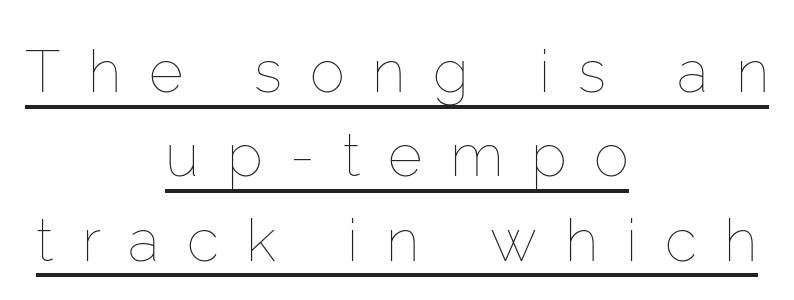
The image shows 59 px thin type, upright; set centered, normal line spacing (1.43x), unusually wide letter spacing (+0.47 em), underlined; low stroke contrast and a medium x-height.
